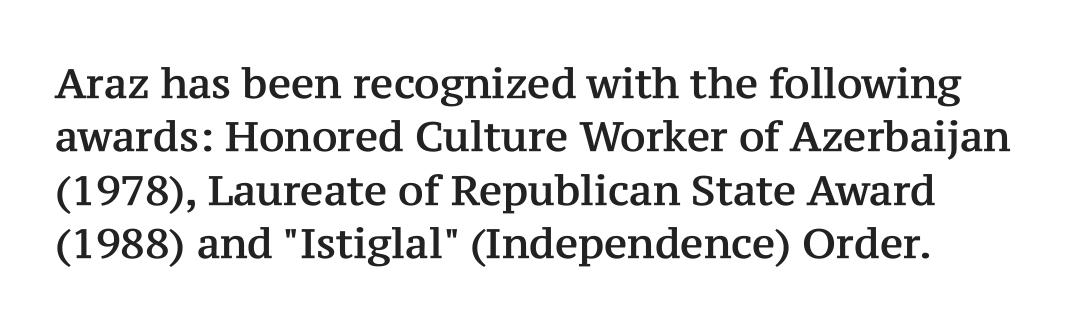
The image shows 41 px serif type, upright; set left-aligned, normal line spacing (1.3x), normal letter spacing, not underlined; medium stroke contrast and a medium x-height.
